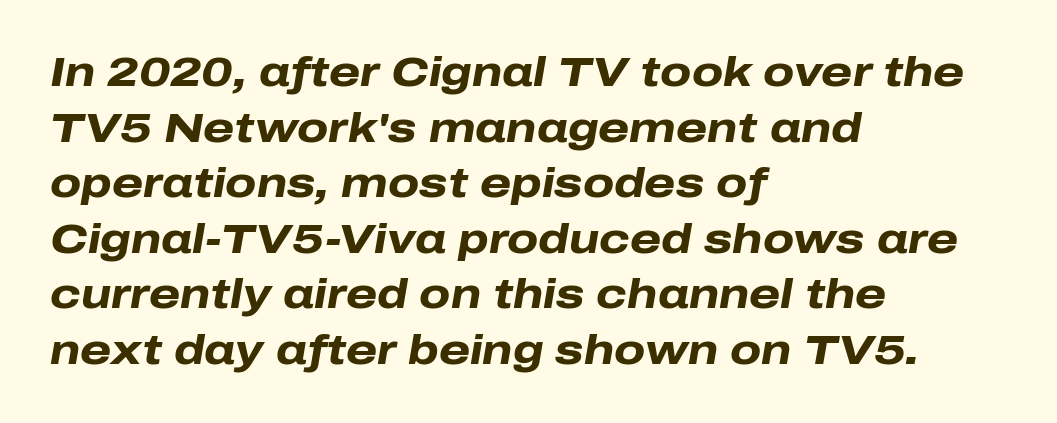
Q: Is the text bold? A: Yes.
Q: Is the text italic (slanted)? A: Yes, it leans right by about 10 degrees.
Q: Is the text underlined? A: No.
Q: How is the paragraph aligned? A: Left-aligned.
Q: Is the spacing between letters normal or unusually wide? A: Normal.
Q: Is the spacing between lines tight, normal or loose? A: Normal.
Q: Width (condensed, normal, or wide)? A: Wide.
Q: Stroke contrast? A: Low.
Q: x-height? A: Medium.
Q: Monospaced? A: No.
